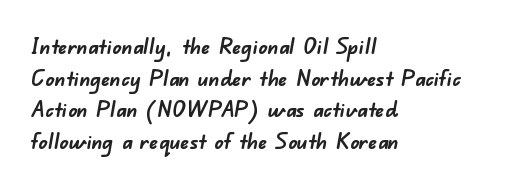
Its strokes are broad and dark, the hallmark of bold type. Honestly, the letter spacing is just normal — you wouldn't notice it. The string is rendered with underlining switched off. A normal amount of white space separates one row of letters from the next. Notice how the passage keeps a crisp vertical edge on the left only.
